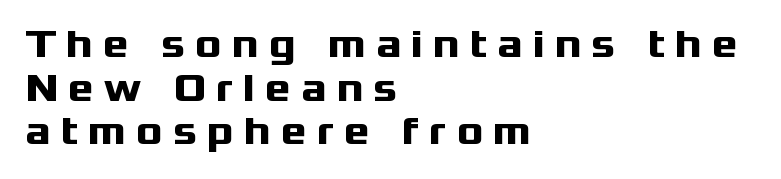
Q: Is the text bold? A: Yes.
Q: Is the text italic (slanted)? A: No, it is upright.
Q: Is the typeface a serif or a sans-serif typeface? A: Sans-serif.
Q: Is the text underlined? A: No.
Q: How is the paragraph aligned? A: Left-aligned.
Q: Is the spacing between letters normal or unusually wide? A: Unusually wide.
Q: Is the spacing between lines tight, normal or loose? A: Tight.
Q: Width (condensed, normal, or wide)? A: Wide.
Q: Stroke contrast? A: Medium.
Q: x-height? A: Medium.
Q: Monospaced? A: No.
